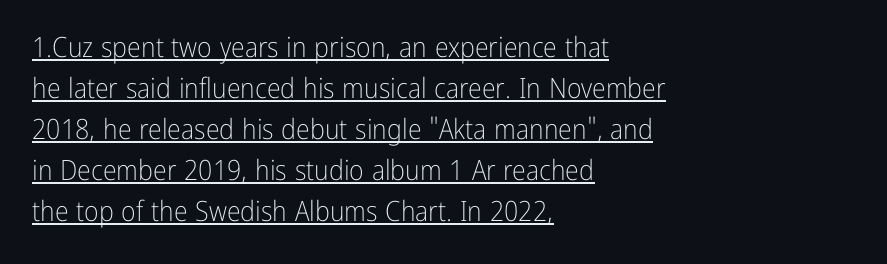
Q: Is the text bold? A: No.
Q: Is the text italic (slanted)? A: No, it is upright.
Q: Is the typeface a serif or a sans-serif typeface? A: Sans-serif.
Q: Is the text underlined? A: Yes.
Q: How is the paragraph aligned? A: Left-aligned.
Q: Is the spacing between letters normal or unusually wide? A: Normal.
Q: Is the spacing between lines tight, normal or loose? A: Normal.
Q: Width (condensed, normal, or wide)? A: Condensed.
Q: Stroke contrast? A: Low.
Q: x-height? A: Medium.
Q: Monospaced? A: No.
